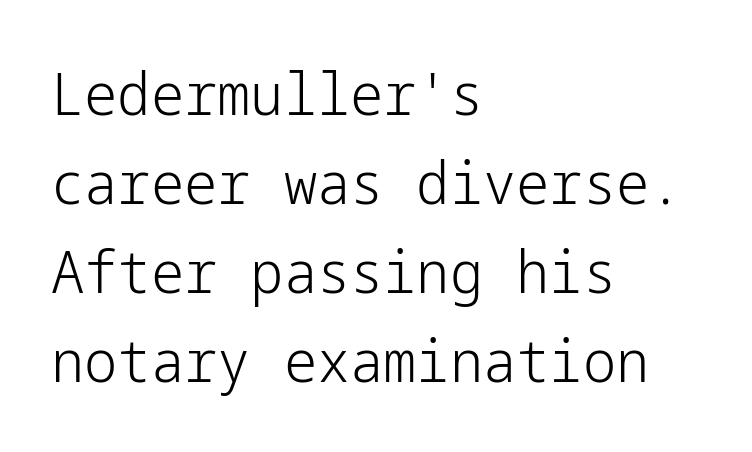
Q: Is the text bold? A: No.
Q: Is the text italic (slanted)? A: No, it is upright.
Q: Is the typeface a serif or a sans-serif typeface? A: Sans-serif.
Q: Is the text underlined? A: No.
Q: How is the paragraph aligned? A: Left-aligned.
Q: Is the spacing between letters normal or unusually wide? A: Normal.
Q: Is the spacing between lines tight, normal or loose? A: Normal.
Q: Width (condensed, normal, or wide)? A: Normal.
Q: Stroke contrast? A: Low.
Q: x-height? A: Medium.
